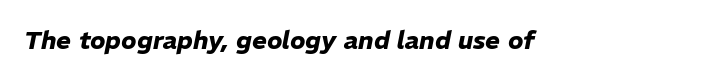
{"italic": "yes", "lean": "right", "slant_degrees": 11, "bold": "yes", "underline": "no", "letter_spacing": "normal", "letter_spacing_em": 0.0, "glyph_px": 25}
